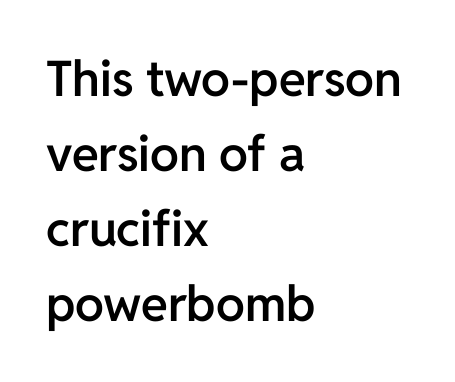
Q: Is the text bold? A: Semi-bold.
Q: Is the text italic (slanted)? A: No, it is upright.
Q: Is the typeface a serif or a sans-serif typeface? A: Sans-serif.
Q: Is the text underlined? A: No.
Q: How is the paragraph aligned? A: Left-aligned.
Q: Is the spacing between letters normal or unusually wide? A: Normal.
Q: Is the spacing between lines tight, normal or loose? A: Normal.
Q: Width (condensed, normal, or wide)? A: Normal.
Q: Stroke contrast? A: Low.
Q: x-height? A: Medium.
Q: Monospaced? A: No.
